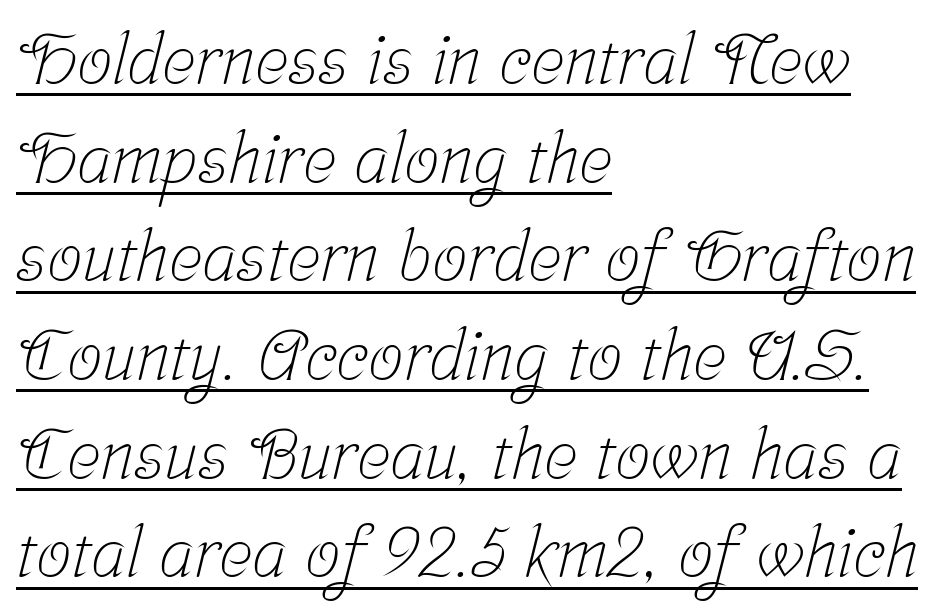
Q: Is the text bold? A: No.
Q: Is the typeface a serif or a sans-serif typeface? A: Serif.
Q: Is the text underlined? A: Yes.
Q: How is the paragraph aligned? A: Left-aligned.
Q: Is the spacing between letters normal or unusually wide? A: Normal.
Q: Is the spacing between lines tight, normal or loose? A: Normal.
Q: Width (condensed, normal, or wide)? A: Condensed.
Q: Stroke contrast? A: Low.
Q: x-height? A: Medium.
Q: Monospaced? A: No.
